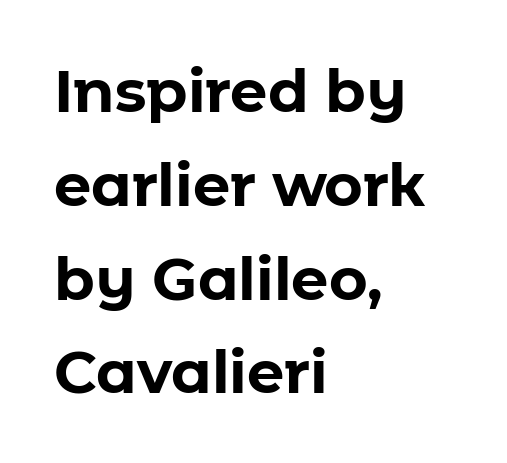
{"serif": "no", "italic": "no", "bold": "yes", "weight": "bold", "width": "normal", "stroke_contrast": "low", "x_height": "medium", "monospaced": "no", "underline": "no", "align": "left", "line_spacing": "normal", "line_spacing_ratio": 1.59, "letter_spacing": "normal", "letter_spacing_em": 0.0, "glyph_px": 59}
